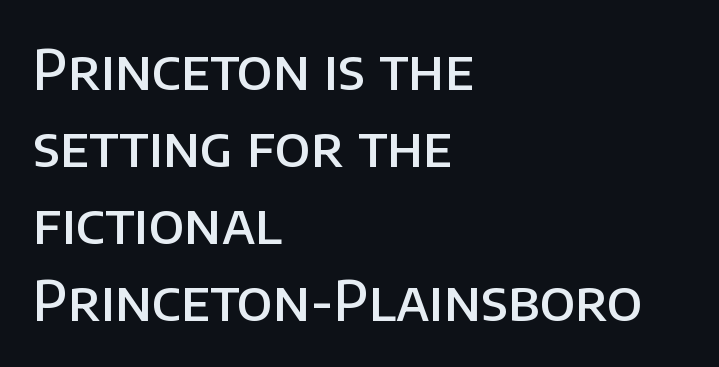
Visually the block forms a straight wall on the left and a jagged coastline on the right. Notice the strokes are somewhat thickened but not fully heavy: this is a semibold. The specimen reads as upright at a glance. The rows are spaced the way most documents space them. Proportional: the letters do not fall into vertical columns.
